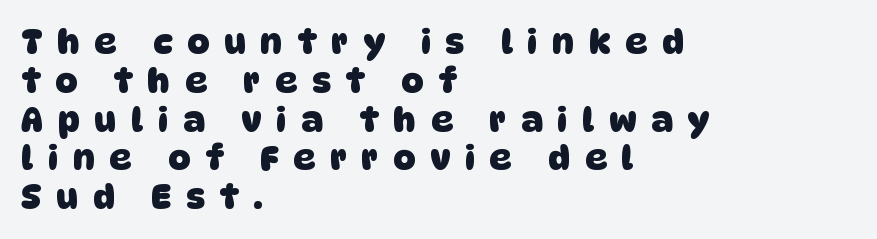
The image shows 34 px heavy sans-serif type; set left-aligned, tight line spacing (1.14x), unusually wide letter spacing (+0.44 em), not underlined; low stroke contrast and a large x-height.
